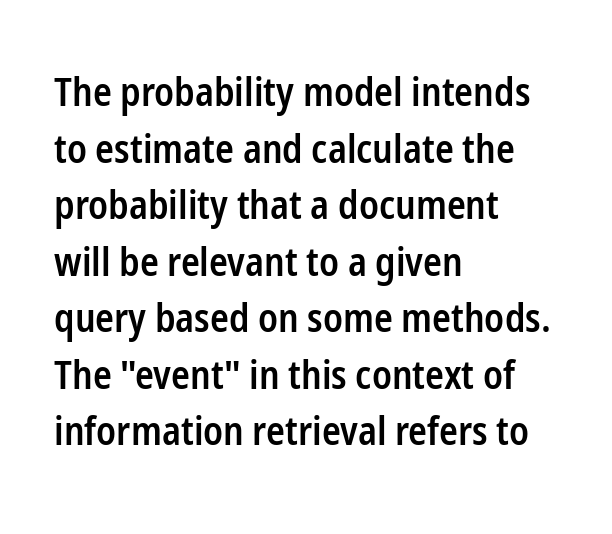
Nope, not italic — everything's standing straight. As a designer I'd log this as weight 600, semibold. Layout note: lines flush left. The designer left line spacing at the default. These lines are rendered in a variable-pitch font.
